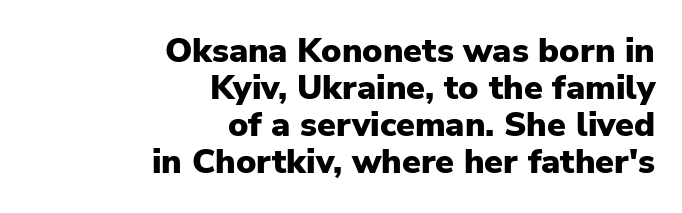
Q: Is the text bold? A: Yes.
Q: Is the text italic (slanted)? A: No, it is upright.
Q: Is the typeface a serif or a sans-serif typeface? A: Sans-serif.
Q: Is the text underlined? A: No.
Q: How is the paragraph aligned? A: Right-aligned.
Q: Is the spacing between letters normal or unusually wide? A: Normal.
Q: Is the spacing between lines tight, normal or loose? A: Tight.
Q: Width (condensed, normal, or wide)? A: Normal.
Q: Stroke contrast? A: Low.
Q: x-height? A: Medium.
Q: Monospaced? A: No.
